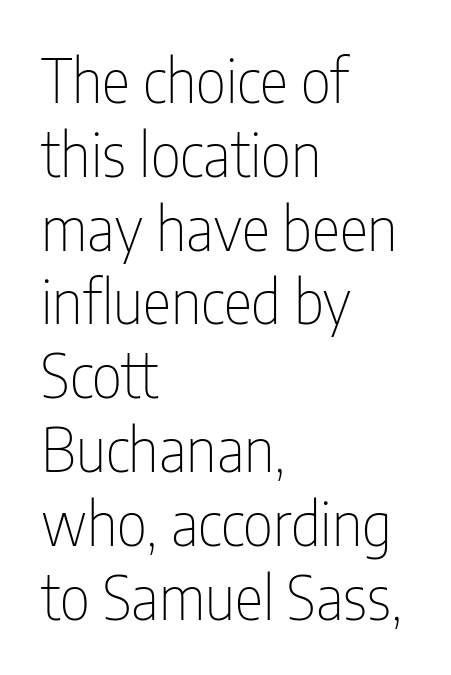
Q: Is the text bold? A: No.
Q: Is the text italic (slanted)? A: No, it is upright.
Q: Is the typeface a serif or a sans-serif typeface? A: Sans-serif.
Q: Is the text underlined? A: No.
Q: How is the paragraph aligned? A: Left-aligned.
Q: Is the spacing between letters normal or unusually wide? A: Normal.
Q: Width (condensed, normal, or wide)? A: Condensed.
Q: Stroke contrast? A: Low.
Q: x-height? A: Medium.
Q: Monospaced? A: No.
